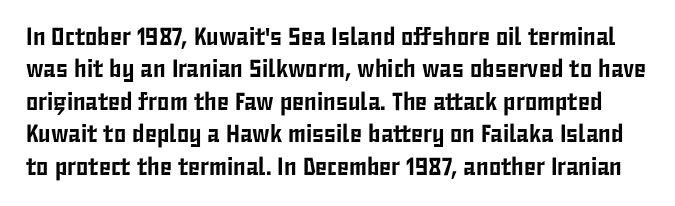
Q: Is the text italic (slanted)? A: No, it is upright.
Q: Is the text underlined? A: No.
Q: Is the spacing between letters normal or unusually wide? A: Normal.
Q: Is the spacing between lines tight, normal or loose? A: Normal.
